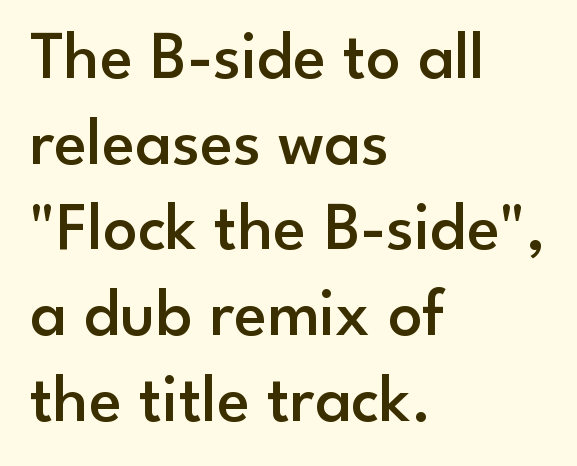
{"serif": "no", "italic": "no", "bold": "semi", "weight": "semibold", "width": "normal", "stroke_contrast": "low", "x_height": "small", "monospaced": "no", "underline": "no", "align": "left", "line_spacing": "normal", "line_spacing_ratio": 1.26, "letter_spacing": "normal", "letter_spacing_em": 0.0, "glyph_px": 68}
